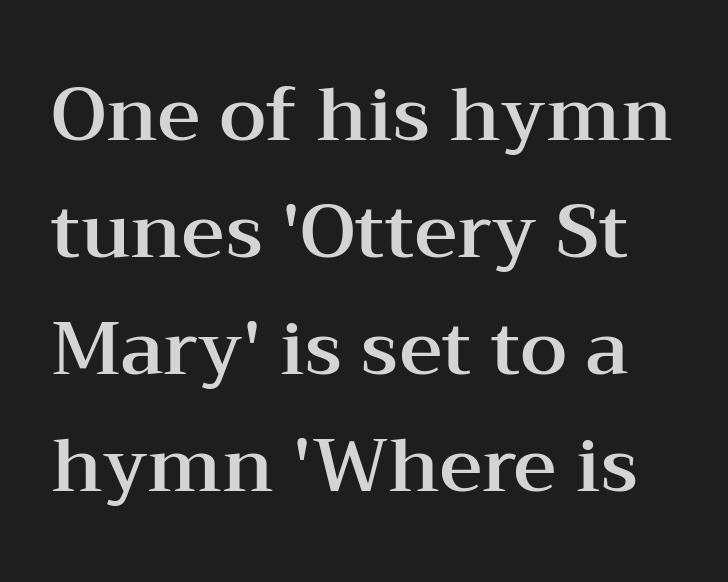
The image shows 74 px wide serif type, upright; set normal line spacing (1.58x), normal letter spacing, not underlined; medium stroke contrast and a medium x-height.
